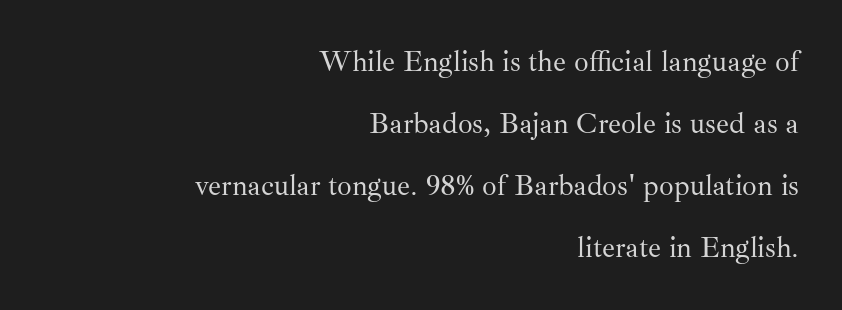
Q: Is the text bold? A: No.
Q: Is the text italic (slanted)? A: No, it is upright.
Q: Is the typeface a serif or a sans-serif typeface? A: Serif.
Q: Is the text underlined? A: No.
Q: How is the paragraph aligned? A: Right-aligned.
Q: Is the spacing between letters normal or unusually wide? A: Normal.
Q: Is the spacing between lines tight, normal or loose? A: Loose.
Q: Width (condensed, normal, or wide)? A: Normal.
Q: Stroke contrast? A: Medium.
Q: x-height? A: Small.
Q: Monospaced? A: No.
